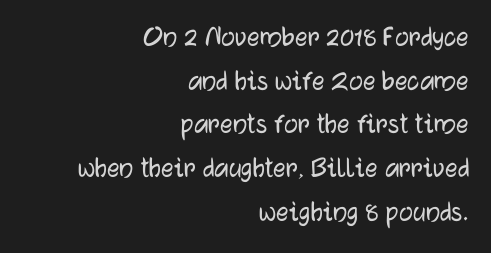
The image shows 31 px sans-serif type, upright; set right-aligned, normal line spacing (1.41x), normal letter spacing, not underlined; low stroke contrast and a medium x-height.
